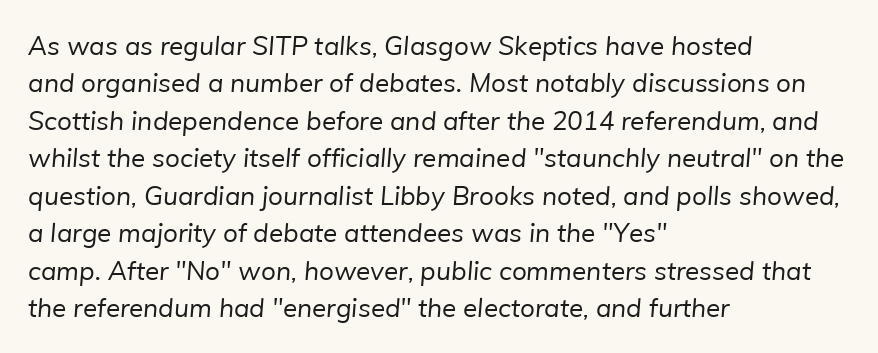
Is the letter spacing exaggerated? No — it looks like the ordinary default. Horizontal bands of white between lines are of average thickness. Underline: absent. Nothing heavy about these letters — not bold at all. The paragraph has a hard left edge and a soft right edge.
